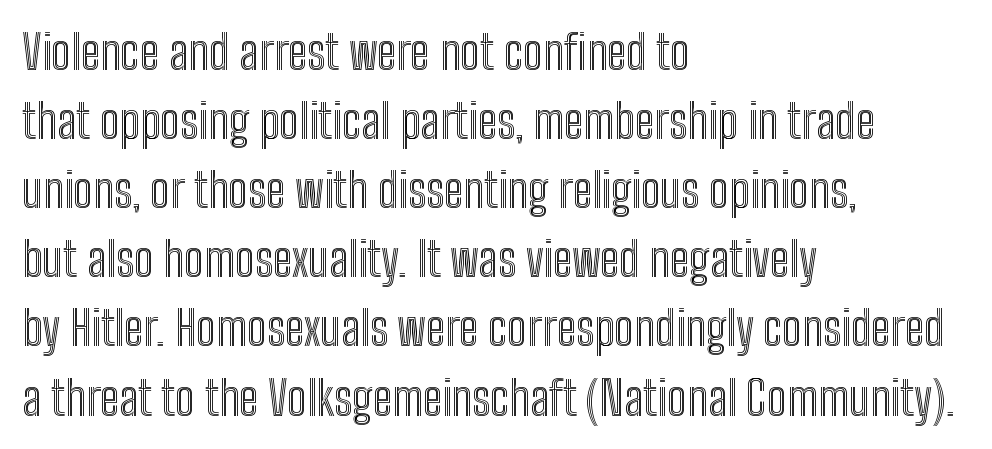
Q: Is the text italic (slanted)? A: No, it is upright.
Q: Is the text underlined? A: No.
Q: How is the paragraph aligned? A: Left-aligned.
Q: Is the spacing between letters normal or unusually wide? A: Normal.
Q: Is the spacing between lines tight, normal or loose? A: Normal.
Q: Width (condensed, normal, or wide)? A: Condensed.
Q: x-height? A: Medium.
Q: Monospaced? A: No.
